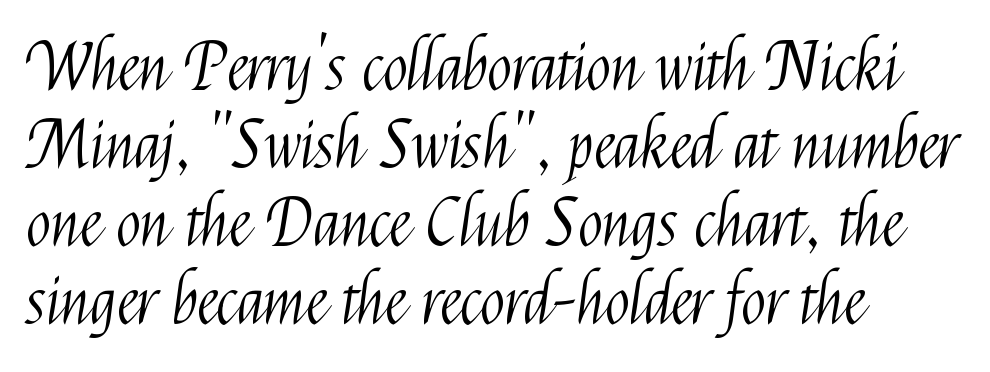
This is sans-serif lettering, the kind often seen on screens and signage. Nothing heavy about these letters — not bold at all. Default kerning and tracking; the words read as compact shapes. This rendering features lettering with no underline. Note the varied advance widths — an 'i' is clearly narrower than an 'm'.
